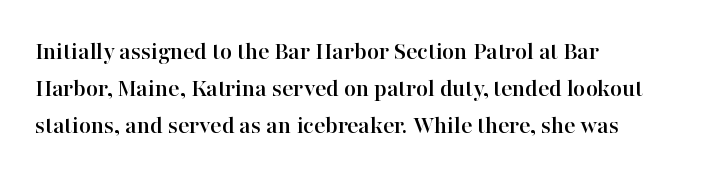
The image shows 26 px text type, upright; set left-aligned, normal line spacing (1.42x), normal letter spacing, not underlined.
